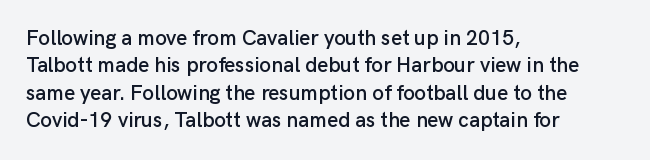
{"italic": "no", "underline": "no", "align": "left", "line_spacing": "normal", "line_spacing_ratio": 1.3, "letter_spacing": "normal", "letter_spacing_em": 0.0, "glyph_px": 21}
